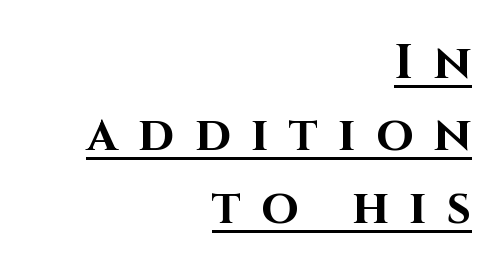
Q: Is the text bold? A: Yes.
Q: Is the text italic (slanted)? A: No, it is upright.
Q: Is the typeface a serif or a sans-serif typeface? A: Sans-serif.
Q: Is the text underlined? A: Yes.
Q: How is the paragraph aligned? A: Right-aligned.
Q: Is the spacing between letters normal or unusually wide? A: Unusually wide.
Q: Is the spacing between lines tight, normal or loose? A: Normal.
Q: Width (condensed, normal, or wide)? A: Normal.
Q: Stroke contrast? A: High.
Q: x-height? A: Large.
Q: Monospaced? A: No.
